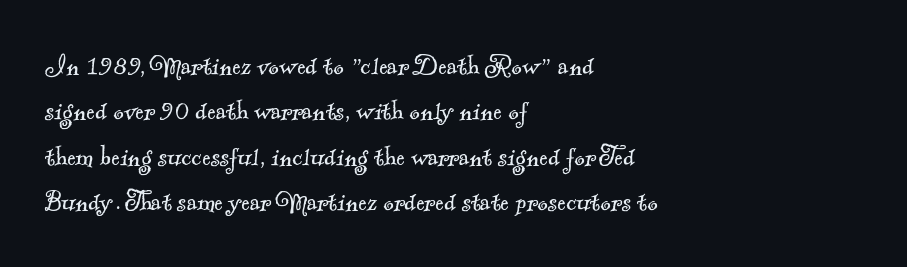
Q: Is the text bold? A: No.
Q: Is the typeface a serif or a sans-serif typeface? A: Serif.
Q: Is the text underlined? A: No.
Q: How is the paragraph aligned? A: Left-aligned.
Q: Is the spacing between letters normal or unusually wide? A: Normal.
Q: Is the spacing between lines tight, normal or loose? A: Normal.
Q: Width (condensed, normal, or wide)? A: Normal.
Q: x-height? A: Small.
Q: Monospaced? A: No.
